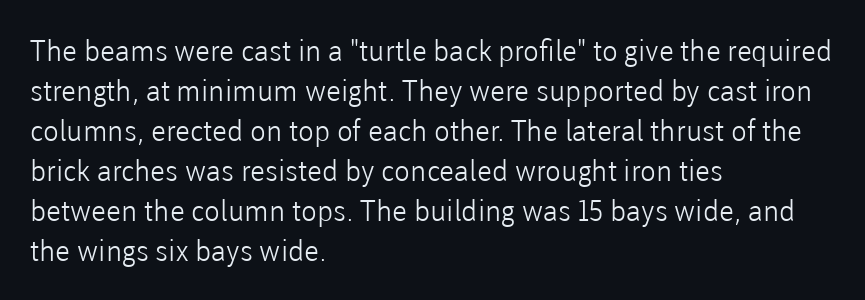
These lines stack with their left ends in a neat column. This is not heavy type; no bold has been used. Quick note: interline space is typical. The axis of the letterforms is exactly vertical. This sample has the flowing, uneven cadence of proportional lettering.
